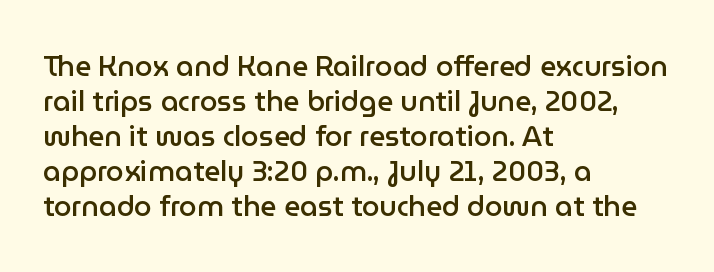
Q: Is the text bold? A: Semi-bold.
Q: Is the text italic (slanted)? A: No, it is upright.
Q: Is the typeface a serif or a sans-serif typeface? A: Sans-serif.
Q: Is the text underlined? A: No.
Q: How is the paragraph aligned? A: Left-aligned.
Q: Is the spacing between letters normal or unusually wide? A: Normal.
Q: Is the spacing between lines tight, normal or loose? A: Normal.
Q: Width (condensed, normal, or wide)? A: Normal.
Q: Stroke contrast? A: Low.
Q: x-height? A: Medium.
Q: Monospaced? A: No.
